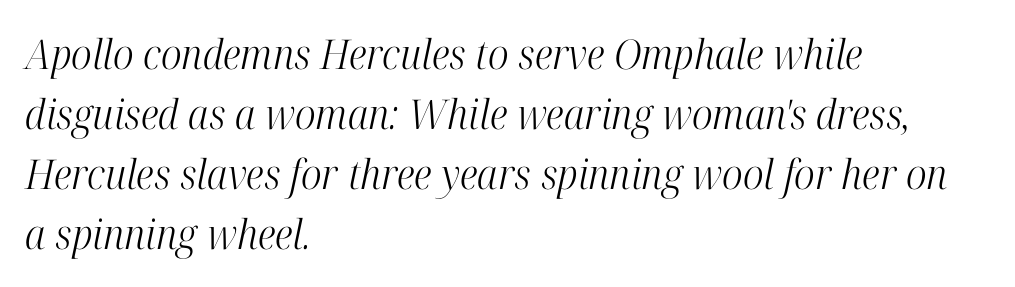
The image shows 41 px light, condensed serif type, italic (leaning right); set left-aligned, normal line spacing (1.46x), normal letter spacing, not underlined; high stroke contrast and a medium x-height.
